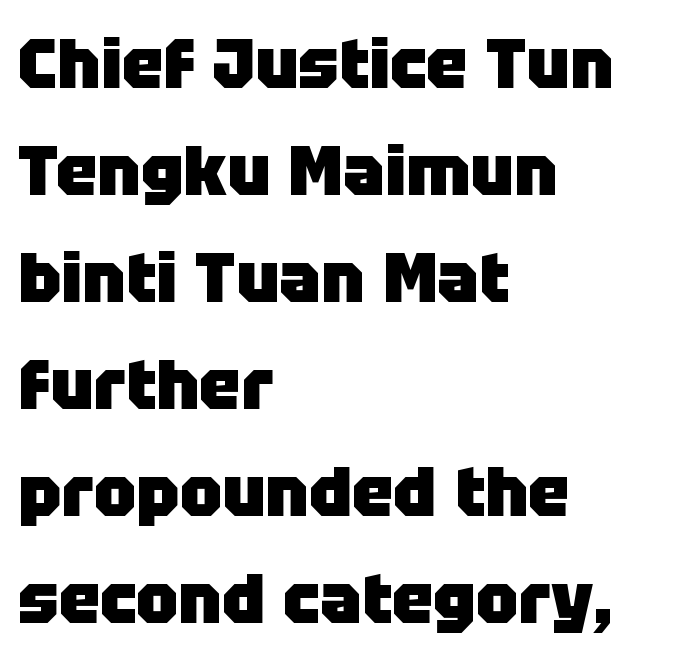
The image shows 70 px heavy sans-serif type, upright; set left-aligned, normal line spacing (1.53x), normal letter spacing, not underlined; low stroke contrast and a large x-height.
